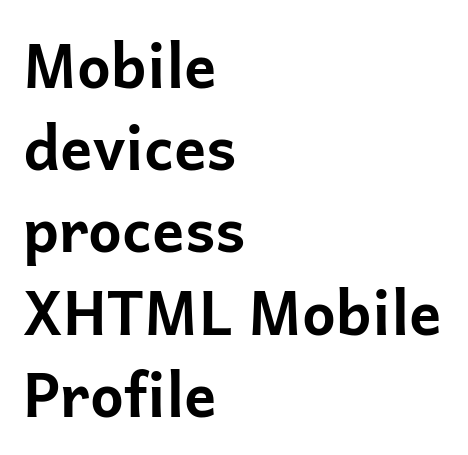
{"serif": "no", "italic": "no", "bold": "yes", "weight": "bold", "width": "normal", "stroke_contrast": "low", "x_height": "medium", "monospaced": "no", "underline": "no", "align": "left", "line_spacing": "normal", "line_spacing_ratio": 1.37, "letter_spacing": "normal", "letter_spacing_em": 0.0, "glyph_px": 60}
